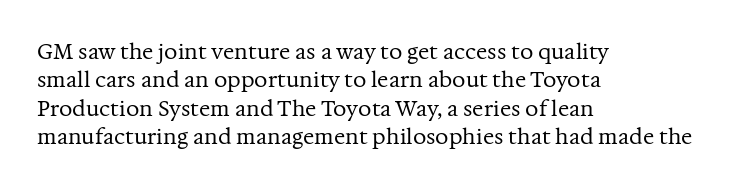
Q: Is the text bold? A: No.
Q: Is the text italic (slanted)? A: No, it is upright.
Q: Is the text underlined? A: No.
Q: How is the paragraph aligned? A: Left-aligned.
Q: Is the spacing between letters normal or unusually wide? A: Normal.
Q: Is the spacing between lines tight, normal or loose? A: Normal.
